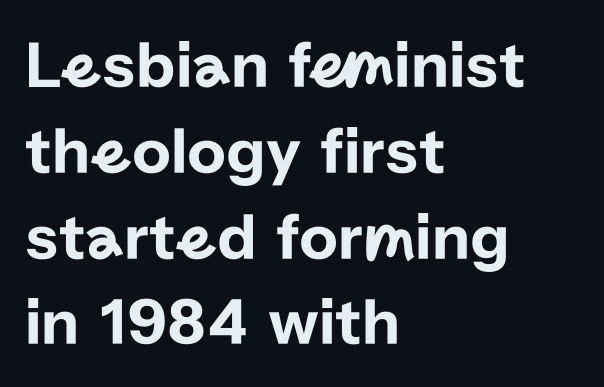
You could not count columns in this text — the font is proportionally spaced. Tracking here is standard; glyphs follow each other at the usual distance. The type family on display is of the sans-serif kind. The lines are quadded left. Regarding leading, the lines here are spaced in the standard way. Lines of text with bare space underneath.
